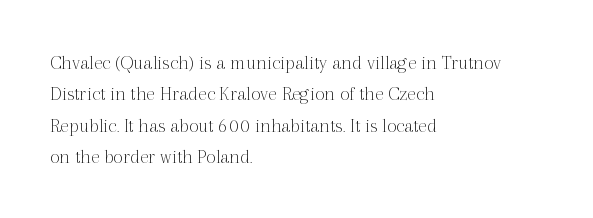
Ordinary non-slanted type is in use. Honestly, the row spacing looks completely unremarkable. These lines keep a tight, regular rhythm from letter to letter. These lines stack with their left ends in a neat column.
